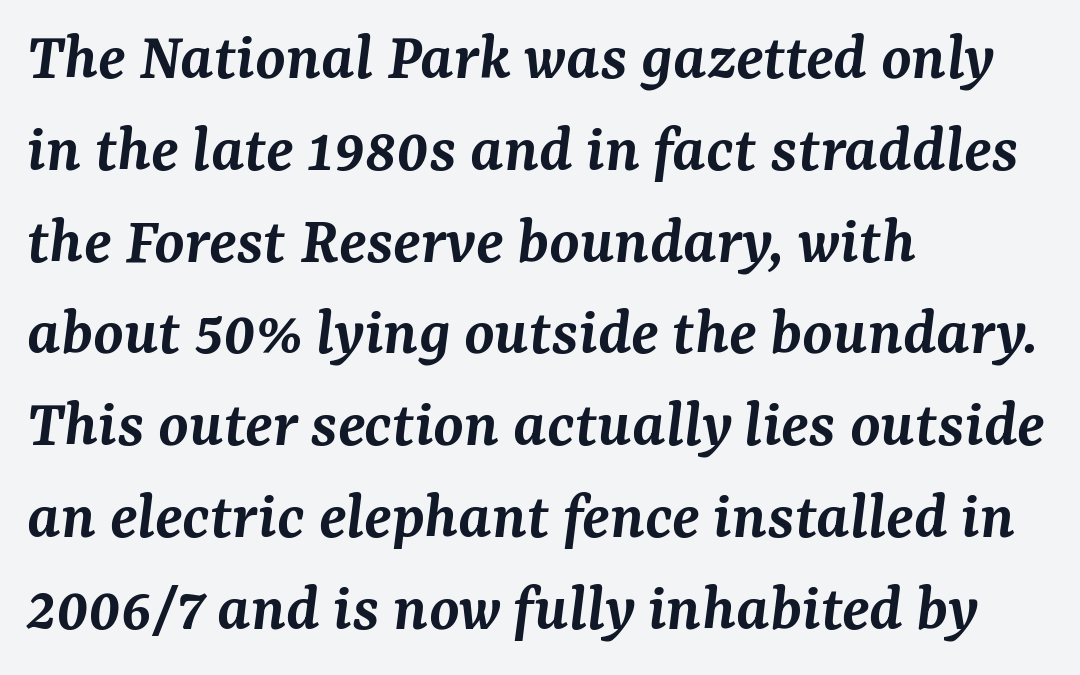
{"serif": "yes", "italic": "yes", "lean": "right", "slant_degrees": 7, "bold": "semi", "weight": "semibold", "width": "normal", "stroke_contrast": "medium", "x_height": "medium", "monospaced": "no", "underline": "no", "align": "left", "line_spacing": "normal", "line_spacing_ratio": 1.33, "letter_spacing": "normal", "letter_spacing_em": 0.0, "glyph_px": 69}
